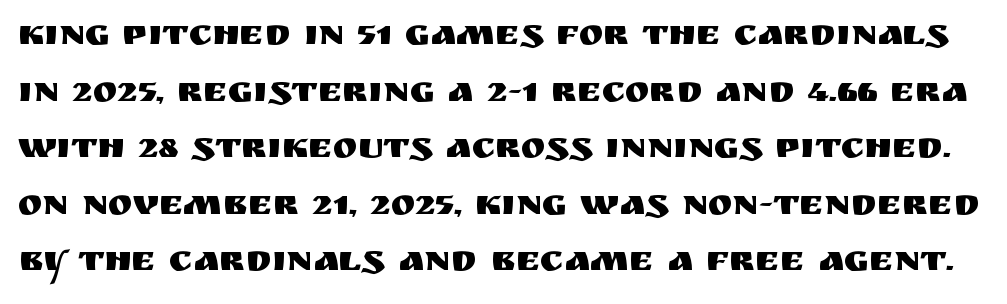
The image shows 37 px sans-serif type, upright; set normal line spacing (1.53x), normal letter spacing, not underlined; medium stroke contrast and a large x-height.
